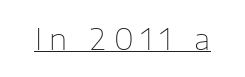
The tracking reads as deliberately expanded to a designer's eye. These lines are rendered in a variable-pitch font. The face used here appears with an underline applied. The face looks like a standard text weight, possibly lighter. Is this a sans? Yes — the strokes have no serifs. Posture: straight, roman, zero tilt.
